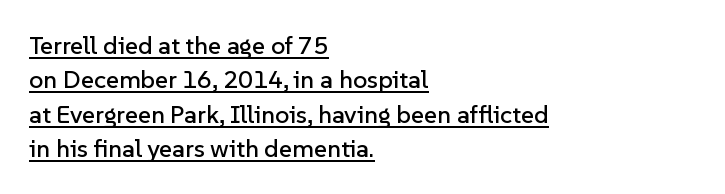
Q: Is the text italic (slanted)? A: No, it is upright.
Q: Is the text underlined? A: Yes.
Q: How is the paragraph aligned? A: Left-aligned.
Q: Is the spacing between letters normal or unusually wide? A: Normal.
Q: Is the spacing between lines tight, normal or loose? A: Normal.
